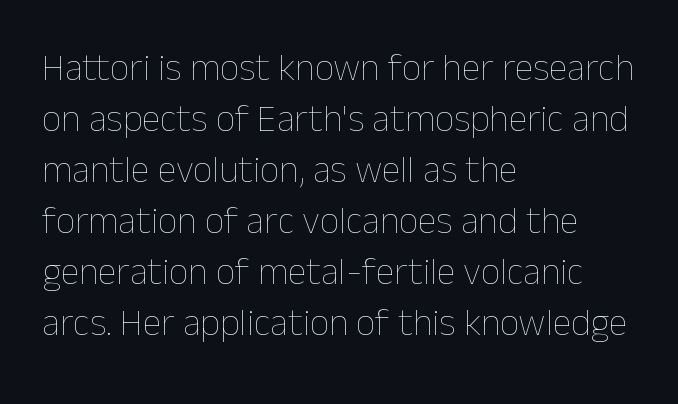
Q: Is the text bold? A: No.
Q: Is the text italic (slanted)? A: No, it is upright.
Q: Is the text underlined? A: No.
Q: How is the paragraph aligned? A: Left-aligned.
Q: Is the spacing between letters normal or unusually wide? A: Normal.
Q: Is the spacing between lines tight, normal or loose? A: Normal.
Q: Width (condensed, normal, or wide)? A: Normal.
Q: Stroke contrast? A: Low.
Q: x-height? A: Medium.
Q: Monospaced? A: No.
